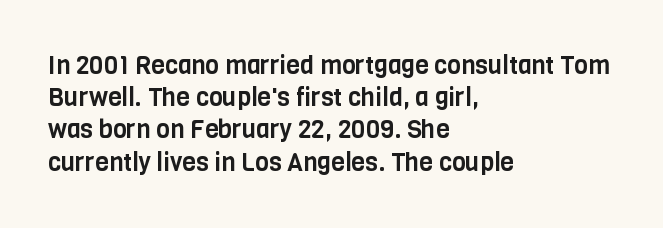
{"italic": "no", "underline": "no", "align": "left", "line_spacing": "normal", "line_spacing_ratio": 1.29, "letter_spacing": "normal", "letter_spacing_em": 0.0, "glyph_px": 25}
